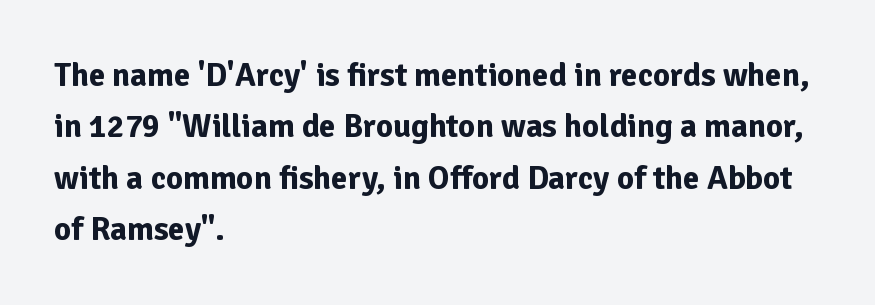
The specimen reads as upright at a glance. You can tell from the bare stems that sans-serif type was used. Successive baselines arrive at the customary interval. Words float on clear page, feet unadorned.
